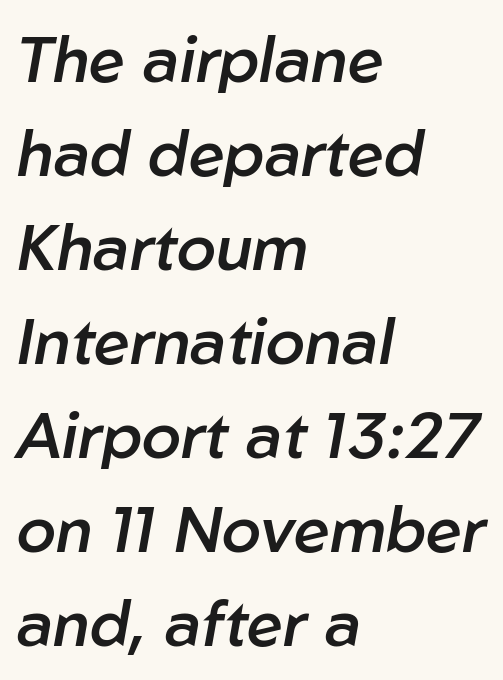
Q: Is the text bold? A: Semi-bold.
Q: Is the text italic (slanted)? A: Yes, it leans right by about 10 degrees.
Q: Is the text underlined? A: No.
Q: How is the paragraph aligned? A: Left-aligned.
Q: Is the spacing between letters normal or unusually wide? A: Normal.
Q: Is the spacing between lines tight, normal or loose? A: Normal.
Q: Width (condensed, normal, or wide)? A: Normal.
Q: Stroke contrast? A: Low.
Q: x-height? A: Medium.
Q: Monospaced? A: No.
